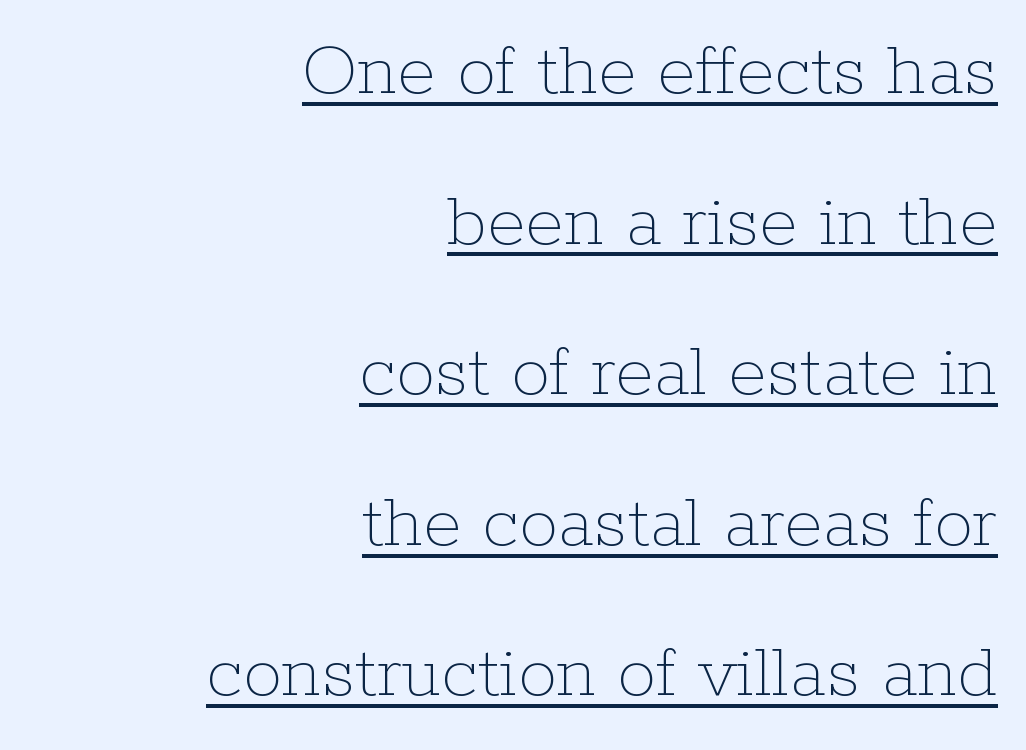
The image shows 78 px thin type, upright; set right-aligned, loose line spacing (1.93x), normal letter spacing, underlined; low stroke contrast and a medium x-height.
